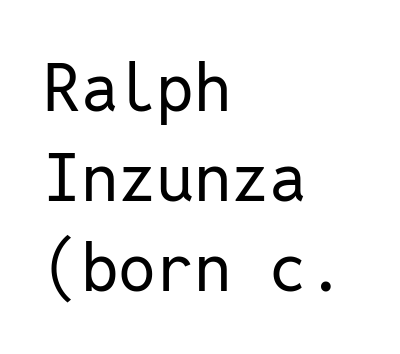
The image shows 67 px regular-weight sans-serif type, upright, monospaced; set left-aligned, normal line spacing (1.34x), normal letter spacing, not underlined; low stroke contrast and a medium x-height.
